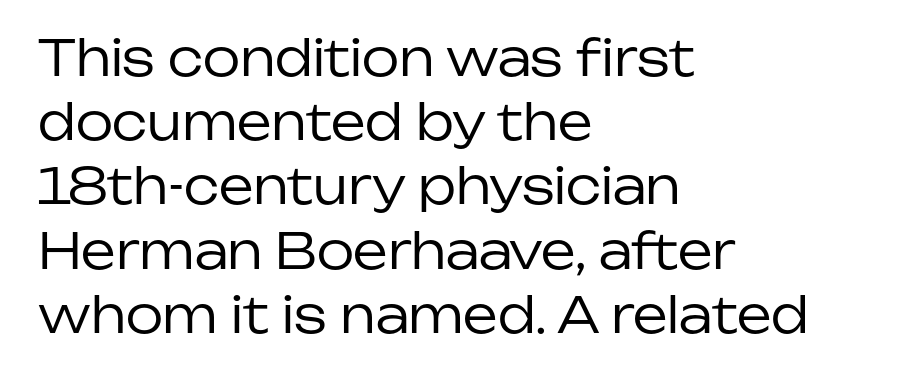
The image shows 49 px regular-weight sans-serif type, upright; set left-aligned, normal line spacing (1.31x), normal letter spacing, not underlined; low stroke contrast and a medium x-height.
